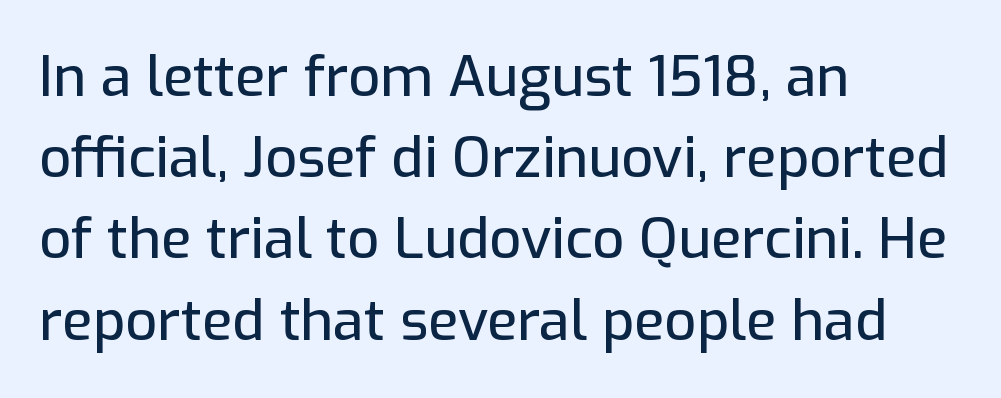
The image shows 56 px sans-serif type, upright; set left-aligned, normal line spacing (1.45x), normal letter spacing, not underlined; low stroke contrast and a medium x-height.
